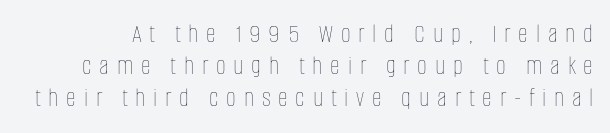
{"italic": "no", "bold": "no", "underline": "no", "line_spacing_ratio": 1.19, "letter_spacing": "wide", "letter_spacing_em": 0.29, "glyph_px": 27}
